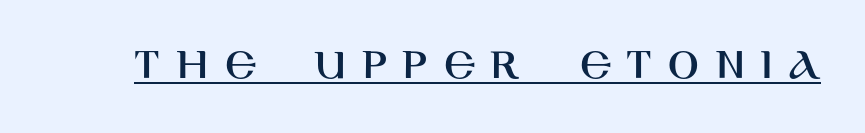
Do the characters align in a grid? No, the font is proportional. What stands out about the letter spacing? Its width — letters are far apart. This is roman type, the default non-slanted kind. Does the type have serifs? No, each stem ends abruptly.
